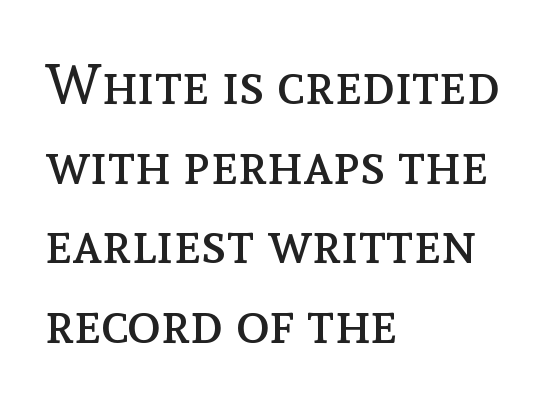
Q: Is the text bold? A: No.
Q: Is the text italic (slanted)? A: No, it is upright.
Q: Is the text underlined? A: No.
Q: How is the paragraph aligned? A: Left-aligned.
Q: Is the spacing between letters normal or unusually wide? A: Normal.
Q: Is the spacing between lines tight, normal or loose? A: Normal.
Q: Width (condensed, normal, or wide)? A: Normal.
Q: x-height? A: Medium.
Q: Monospaced? A: No.
